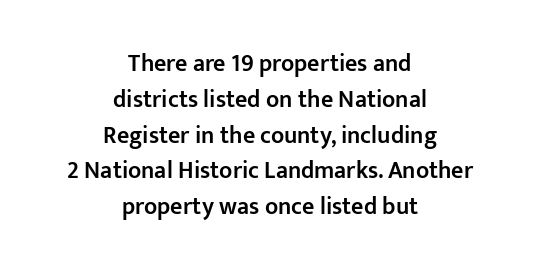
The image shows 24 px text type, upright; set centered, normal line spacing (1.49x), normal letter spacing, not underlined.
